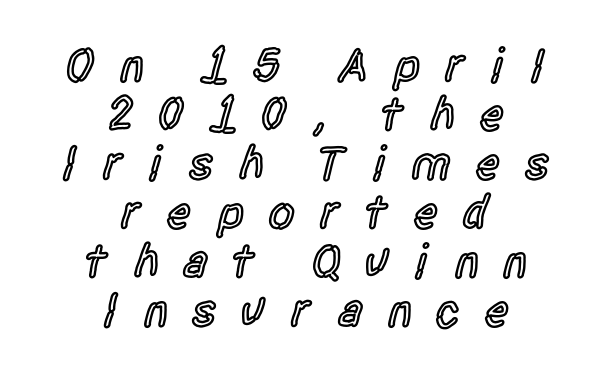
Leading: reduced. The glyphs have the mass of a demibold cut, below bold. This rendering widens character spacing well past its baseline value. A typesetter would call this proportional, since set widths differ per character. The zone under the glyphs is completely vacant. This is sans-serif lettering, the kind often seen on screens and signage.
